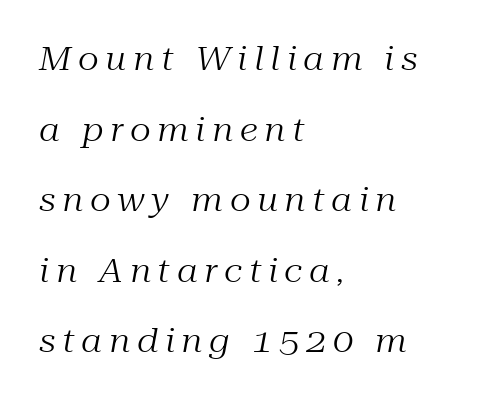
The image shows 33 px regular-weight serif type, italic (leaning right); set left-aligned, loose line spacing (2.14x), unusually wide letter spacing (+0.2 em), not underlined; medium stroke contrast and a medium x-height.
